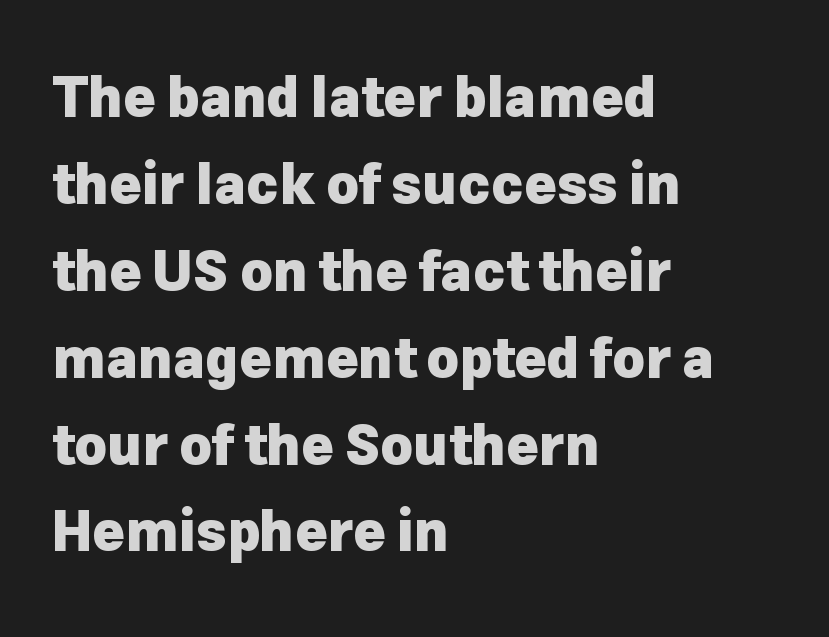
The strip under each line holds only bare page. The typesetter chose a ragged-right arrangement here. This sample uses plain, unmodified letter spacing. One glance says typical: line gaps are just what's usual.
